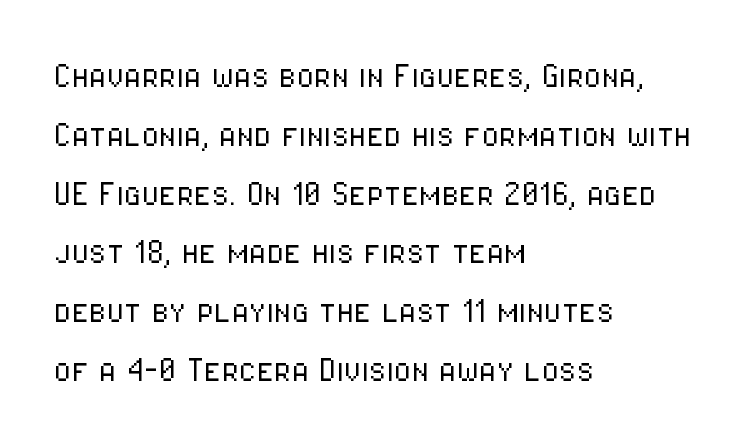
Q: Is the text bold? A: No.
Q: Is the text italic (slanted)? A: No, it is upright.
Q: Is the typeface a serif or a sans-serif typeface? A: Sans-serif.
Q: Is the text underlined? A: No.
Q: How is the paragraph aligned? A: Left-aligned.
Q: Is the spacing between letters normal or unusually wide? A: Normal.
Q: Is the spacing between lines tight, normal or loose? A: Normal.
Q: Width (condensed, normal, or wide)? A: Condensed.
Q: Stroke contrast? A: Low.
Q: x-height? A: Medium.
Q: Monospaced? A: No.
